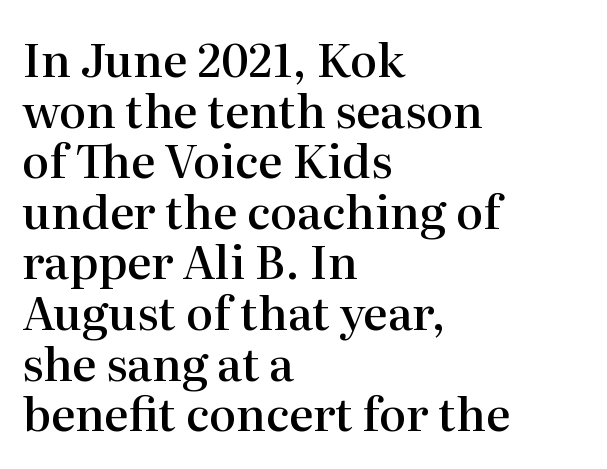
The image shows 46 px semibold serif type, upright; set left-aligned, tight line spacing (1.1x), normal letter spacing, not underlined; high stroke contrast and a medium x-height.
